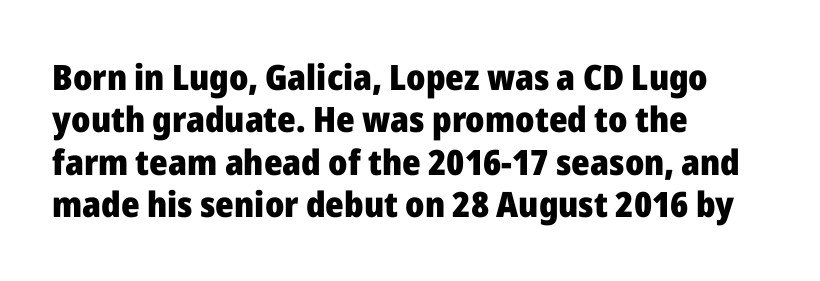
The face used here is rendered with its standard letterfit. The words here are not underlined. Students, this is bold: see how much ink each stroke carries. Left-aligned paragraph, ragged on the right.
